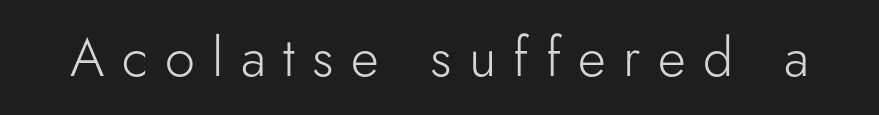
{"serif": "no", "italic": "no", "bold": "no", "weight": "light", "width": "normal", "stroke_contrast": "low", "x_height": "small", "monospaced": "no", "underline": "no", "letter_spacing": "wide", "letter_spacing_em": 0.32, "glyph_px": 54}
